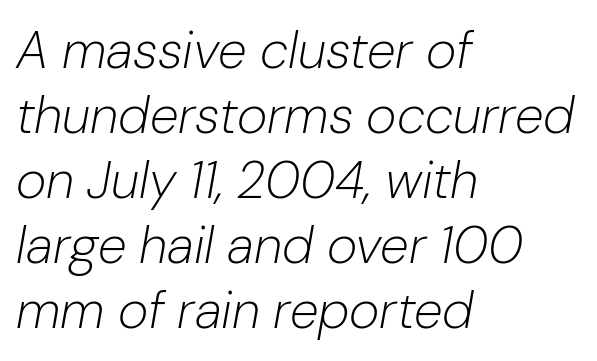
Think of a printed novel: that variable character pitch is what you see here. This block has exactly the height ordinary leading produces. The typography opts for an oblique posture over an upright one. The words here are not underlined. Bold? No — there's no thickening of the strokes. Left-aligned paragraph, ragged on the right.
